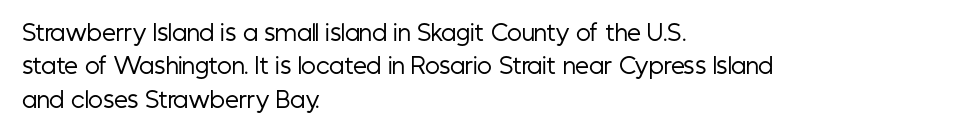
Summary of vertical rhythm: regular, with standard interline spacing. No extra ink here — the face is not bold. Quick note: not italic, upright. Horizontal alignment here is leftward, the default for most running prose.
